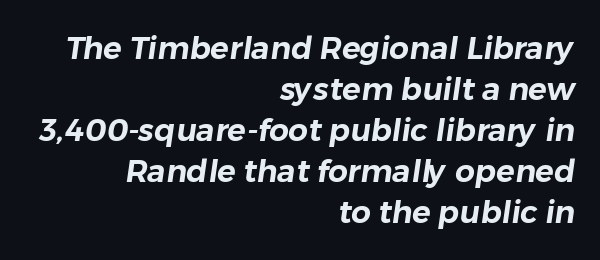
Between one letter and the next there's only the usual sliver of space. Whoever set this chose a conventional vertical rhythm. What kind of face is this? One without serifs — a sans. The face used here is proportionally spaced, like ordinary book or web type. The foot of each line stays bare and open.
